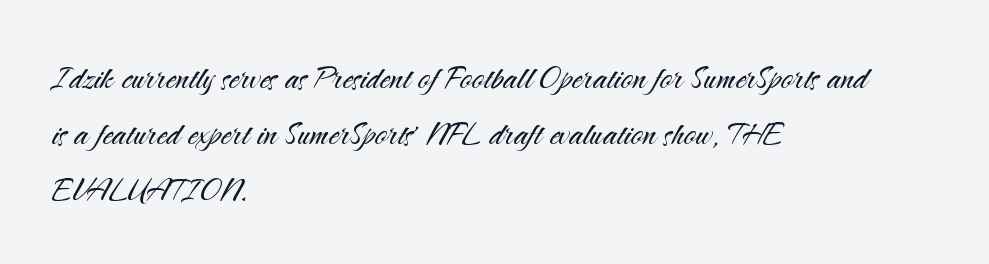
The image shows 41 px light sans-serif type; set left-aligned, normal line spacing (1.36x), normal letter spacing, not underlined; medium stroke contrast and a small x-height.
